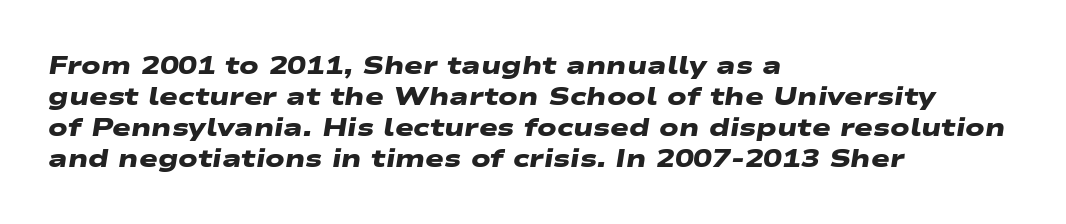
Q: Is the text bold? A: Yes.
Q: Is the text underlined? A: No.
Q: How is the paragraph aligned? A: Left-aligned.
Q: Is the spacing between letters normal or unusually wide? A: Normal.
